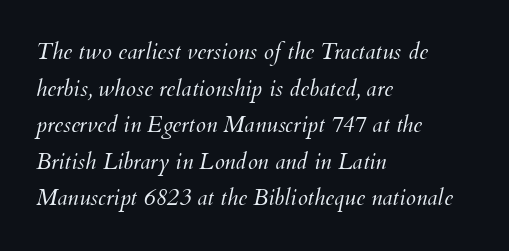
The ragged edge is on the right, which tells us the setting is flush left. You can tell it's italic because the verticals aren't actually vertical. Rule under the text: the space is simply empty. A typesetter would call this leading conventional body-copy spacing. Stems and bowls with no extra thickness — not bold. Does extra space separate the letters? No, they use regular spacing.
